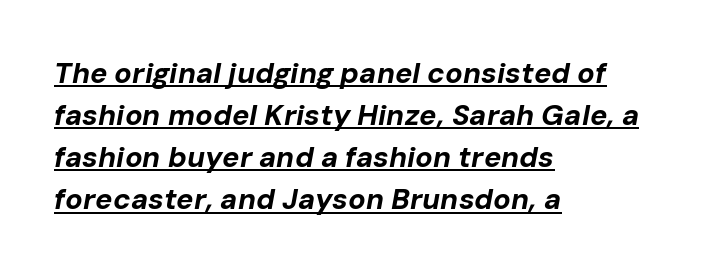
An italicized treatment has been applied to the whole sample. Chunky letters — that's bold for sure. The face used here is rendered with its standard letterfit. Character widths vary here, with narrow letters taking less room than wide ones.
